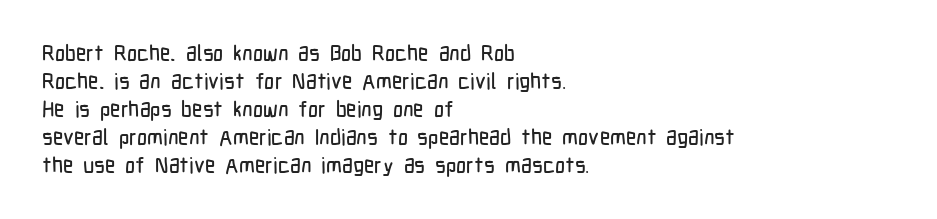
The image shows 22 px text type, upright; set left-aligned, normal line spacing (1.27x), normal letter spacing, not underlined.
